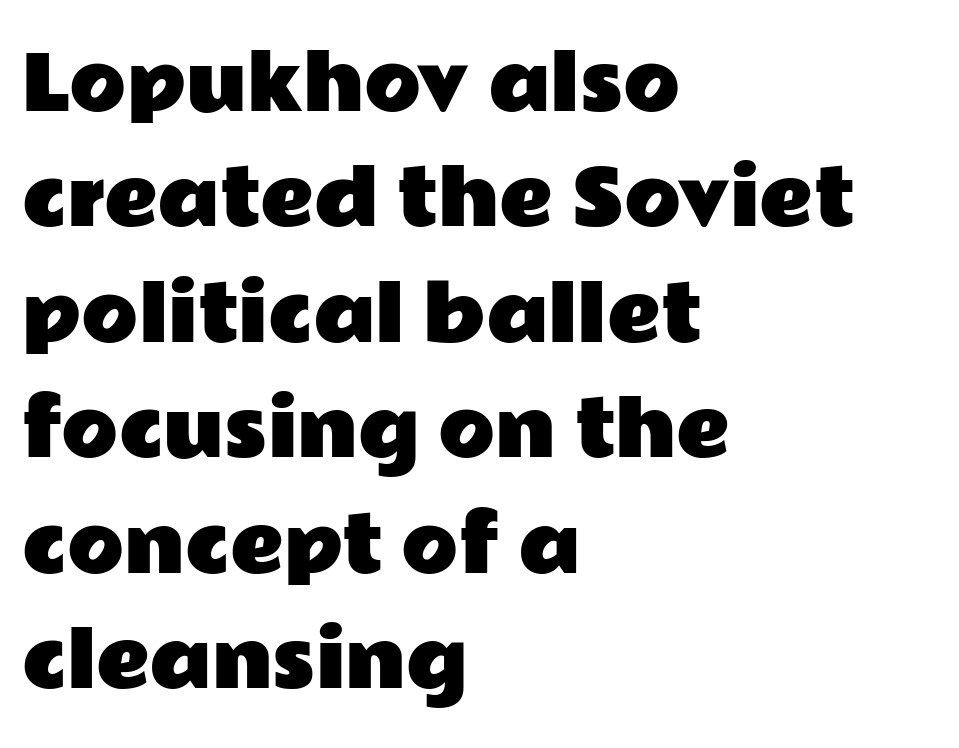
Q: Is the text italic (slanted)? A: No, it is upright.
Q: Is the typeface a serif or a sans-serif typeface? A: Sans-serif.
Q: Is the text underlined? A: No.
Q: How is the paragraph aligned? A: Left-aligned.
Q: Is the spacing between letters normal or unusually wide? A: Normal.
Q: Is the spacing between lines tight, normal or loose? A: Normal.
Q: Width (condensed, normal, or wide)? A: Wide.
Q: Stroke contrast? A: Low.
Q: x-height? A: Medium.
Q: Monospaced? A: No.
